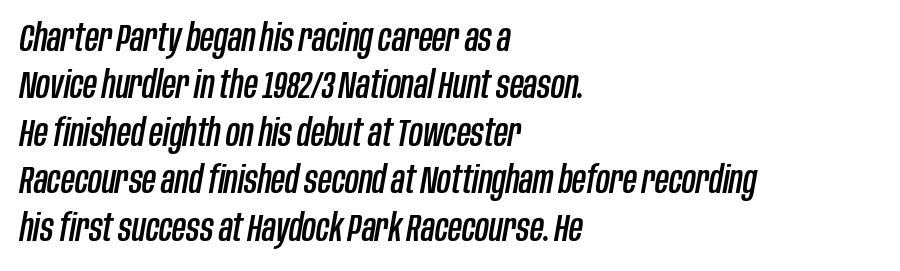
Q: Is the text italic (slanted)? A: Yes, it leans right by about 10 degrees.
Q: Is the text underlined? A: No.
Q: How is the paragraph aligned? A: Left-aligned.
Q: Is the spacing between letters normal or unusually wide? A: Normal.
Q: Is the spacing between lines tight, normal or loose? A: Normal.
Q: Width (condensed, normal, or wide)? A: Condensed.
Q: Stroke contrast? A: Low.
Q: x-height? A: Large.
Q: Monospaced? A: No.
